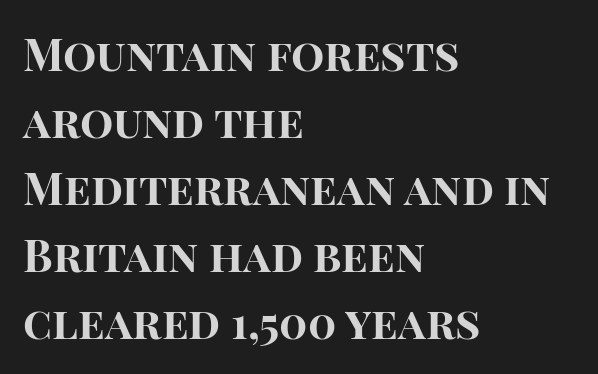
Q: Is the text bold? A: Yes.
Q: Is the text italic (slanted)? A: No, it is upright.
Q: Is the typeface a serif or a sans-serif typeface? A: Sans-serif.
Q: Is the text underlined? A: No.
Q: How is the paragraph aligned? A: Left-aligned.
Q: Is the spacing between letters normal or unusually wide? A: Normal.
Q: Is the spacing between lines tight, normal or loose? A: Normal.
Q: Width (condensed, normal, or wide)? A: Normal.
Q: Stroke contrast? A: High.
Q: x-height? A: Large.
Q: Monospaced? A: No.
